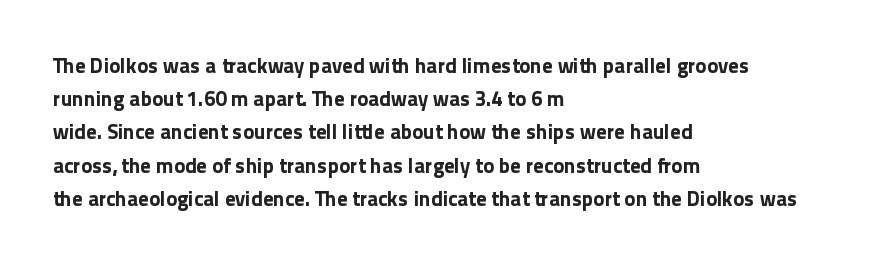
Q: Is the text bold? A: Yes.
Q: Is the text italic (slanted)? A: No, it is upright.
Q: Is the text underlined? A: No.
Q: How is the paragraph aligned? A: Left-aligned.
Q: Is the spacing between letters normal or unusually wide? A: Normal.
Q: Is the spacing between lines tight, normal or loose? A: Normal.
